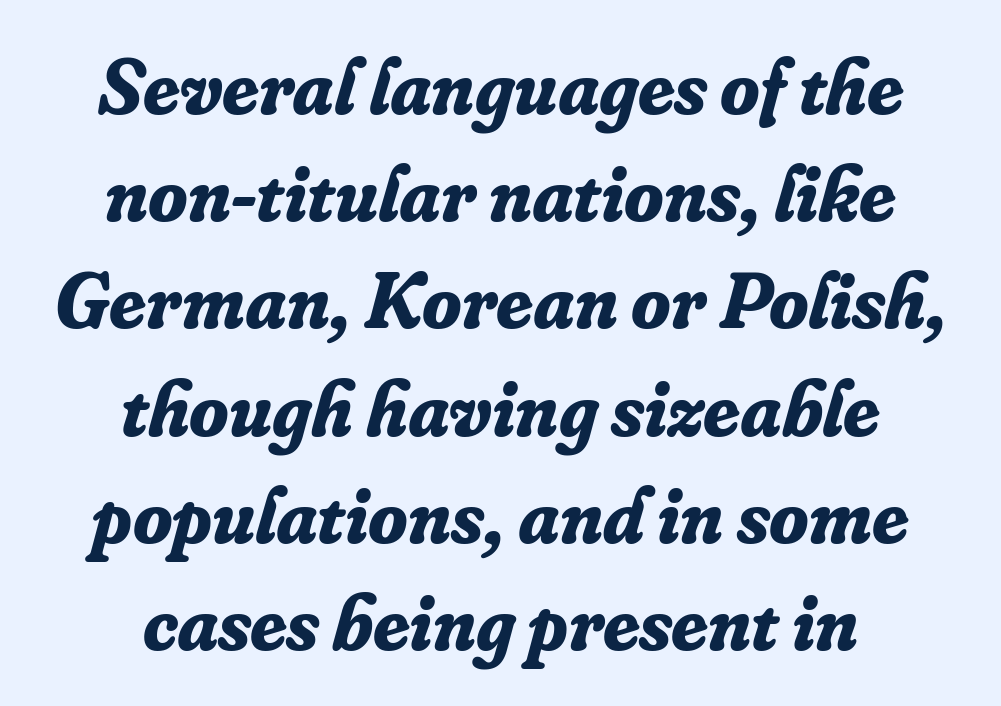
{"serif": "yes", "italic": "yes", "lean": "right", "slant_degrees": 16, "bold": "yes", "weight": "bold", "width": "normal", "stroke_contrast": "low", "x_height": "small", "monospaced": "no", "underline": "no", "align": "center", "line_spacing": "normal", "line_spacing_ratio": 1.34, "letter_spacing": "normal", "letter_spacing_em": 0.0, "glyph_px": 80}
